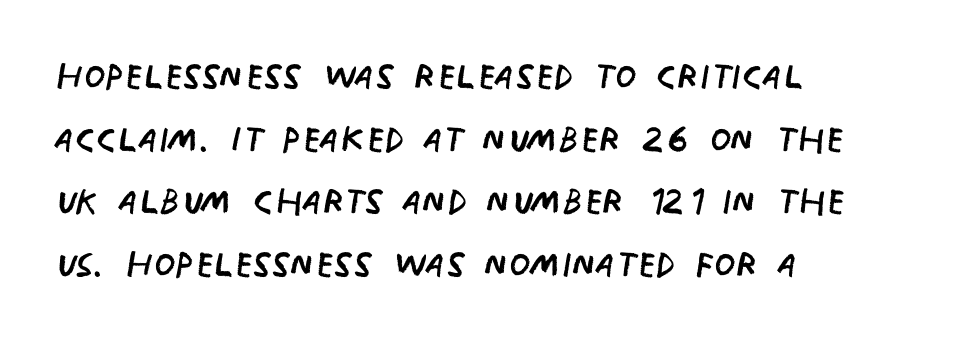
Serifs: no, the terminals of the letterforms are clean. Students, note that the glyphs here touch the page at normal intervals. One glance says typical: line gaps are just what's usual.
